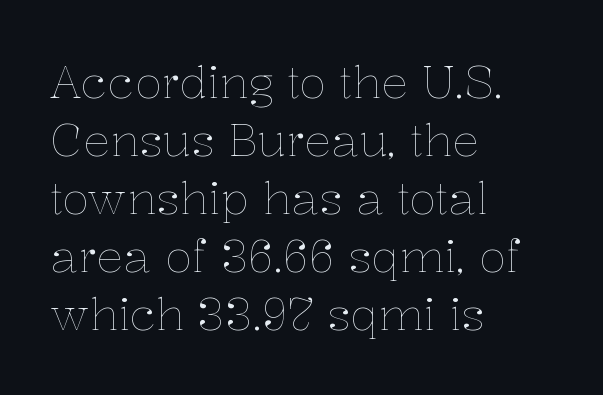
The image shows 45 px thin type, upright; set left-aligned, normal line spacing (1.29x), normal letter spacing, not underlined; low stroke contrast and a medium x-height.
